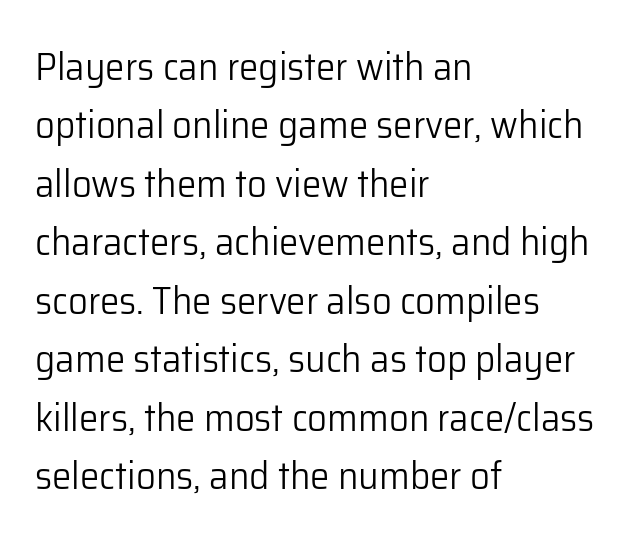
Characters remain perfectly vertical along every line. Classification — sans serif. These lines stack with their left ends in a neat column. A clean baseline with only descenders dipping below it. No extra ink here — the face is not bold. Do the characters align in a grid? No, the font is proportional.
